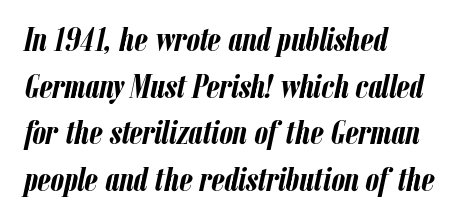
The image shows 34 px semibold, condensed type, italic (leaning right); set left-aligned, normal line spacing (1.37x), normal letter spacing, not underlined; low stroke contrast and a medium x-height.
